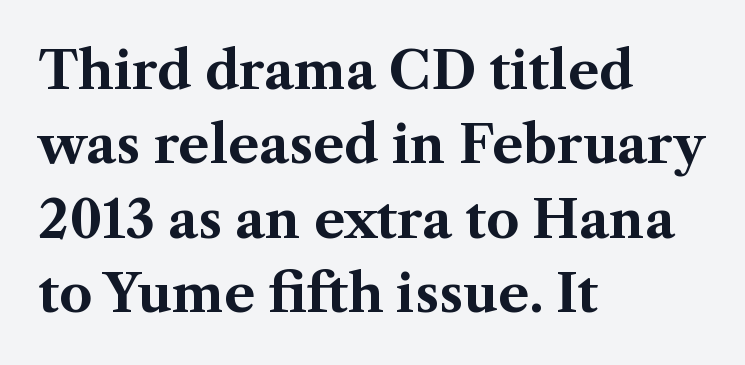
Q: Is the text bold? A: Yes.
Q: Is the text italic (slanted)? A: No, it is upright.
Q: Is the typeface a serif or a sans-serif typeface? A: Serif.
Q: Is the text underlined? A: No.
Q: How is the paragraph aligned? A: Left-aligned.
Q: Is the spacing between letters normal or unusually wide? A: Normal.
Q: Is the spacing between lines tight, normal or loose? A: Normal.
Q: Width (condensed, normal, or wide)? A: Normal.
Q: Stroke contrast? A: Medium.
Q: x-height? A: Medium.
Q: Monospaced? A: No.
